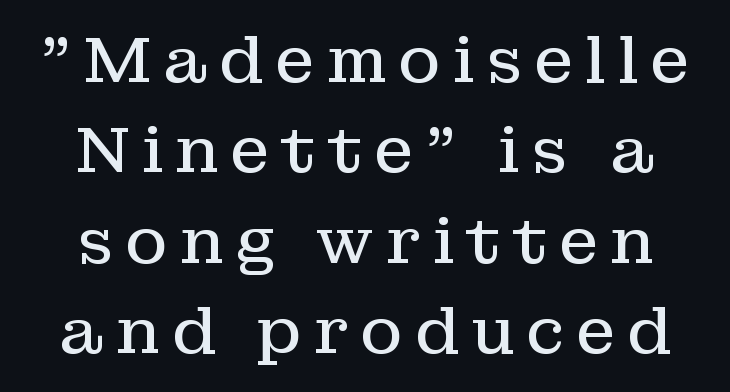
This sample uses a serif face. The lines are quadded center. Quick note: interline space is typical. It's the straight-up-and-down kind of type. No word sits above an underline.
